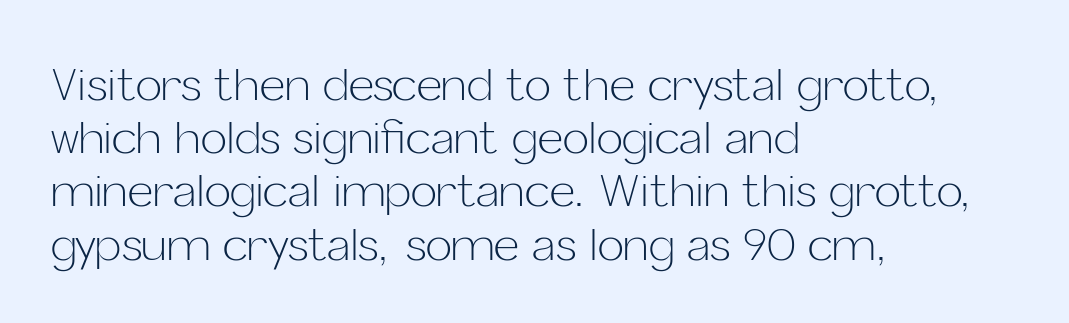
Q: Is the text bold? A: No.
Q: Is the text italic (slanted)? A: No, it is upright.
Q: Is the typeface a serif or a sans-serif typeface? A: Sans-serif.
Q: Is the text underlined? A: No.
Q: How is the paragraph aligned? A: Left-aligned.
Q: Is the spacing between letters normal or unusually wide? A: Normal.
Q: Width (condensed, normal, or wide)? A: Normal.
Q: Stroke contrast? A: Low.
Q: x-height? A: Medium.
Q: Monospaced? A: No.
